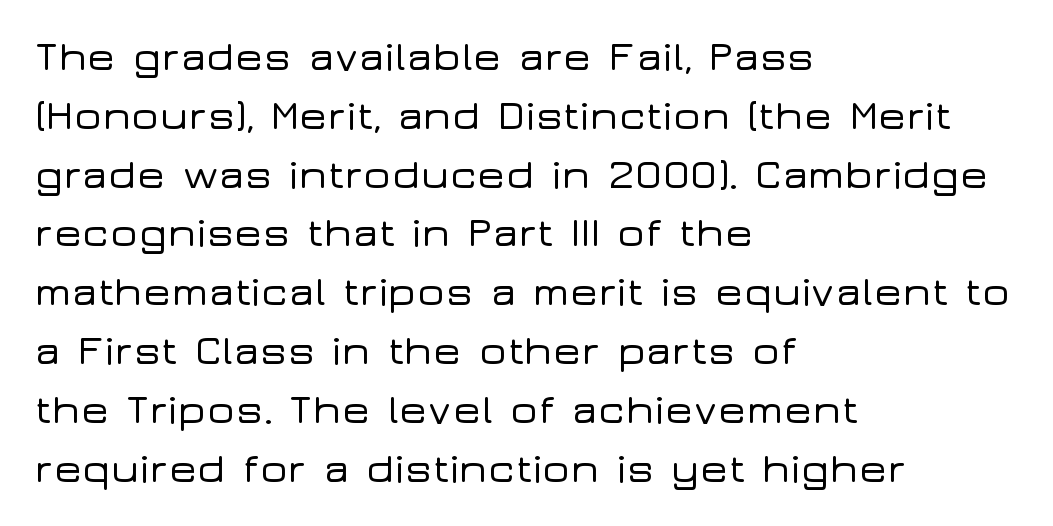
Note: no serifs on the glyphs. A student would call this left alignment; a typographer would say flush left, rag right. The tracking reads as untouched default to a designer's eye. Descenders are the only things crossing below the line. Normally led — the rows are evenly, conventionally spaced.
